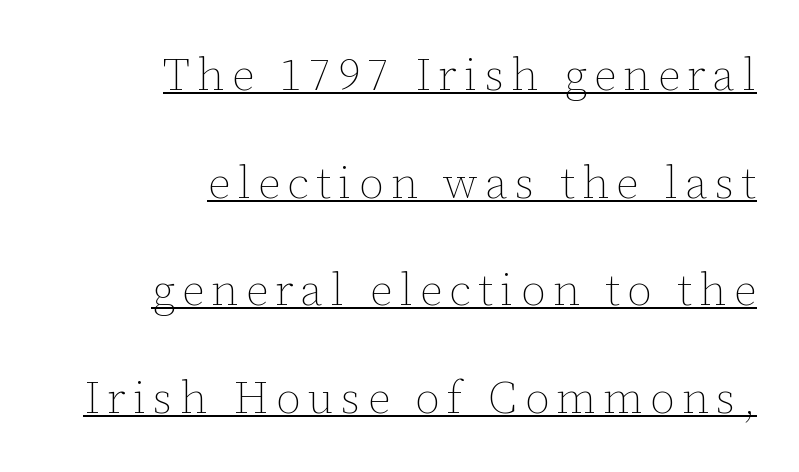
The rendering anchors every line to the right-hand side. The lettering is marked with a stroke running underneath it. Think of a printed novel: that variable character pitch is what you see here. You could fit nearly another row in the gap between these rows. The letterforms sit at book weight or below. Style check: upright.
